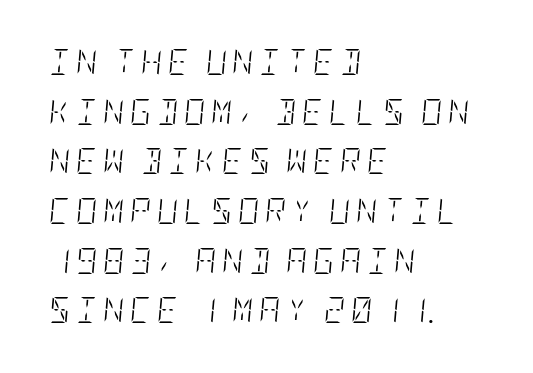
The image shows 26 px text type, italic (leaning right); set left-aligned, loose line spacing (1.91x), unusually wide letter spacing (+0.22 em), not underlined.
